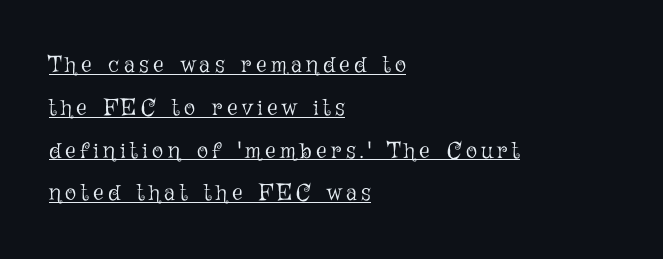
The image shows 23 px text type, upright; set left-aligned, line spacing 1.86x, unusually wide letter spacing (+0.2 em), underlined.
